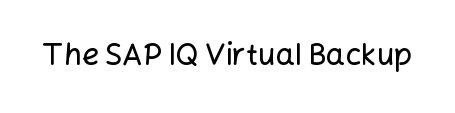
{"serif": "no", "italic": "no", "width": "normal", "stroke_contrast": "low", "x_height": "medium", "monospaced": "no", "underline": "no", "letter_spacing": "normal", "letter_spacing_em": 0.0, "glyph_px": 30}
